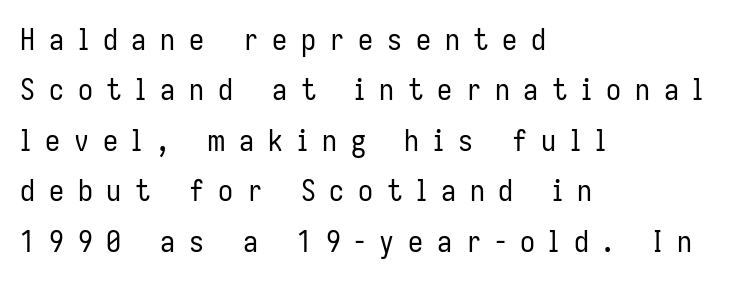
Reading down the block, your eye returns to a fixed left position each line. Is the type heavy? It reads as light-to-regular instead. The specimen reads as upright at a glance. Look at the tracking — it's clearly loosened, letters drifting apart.
